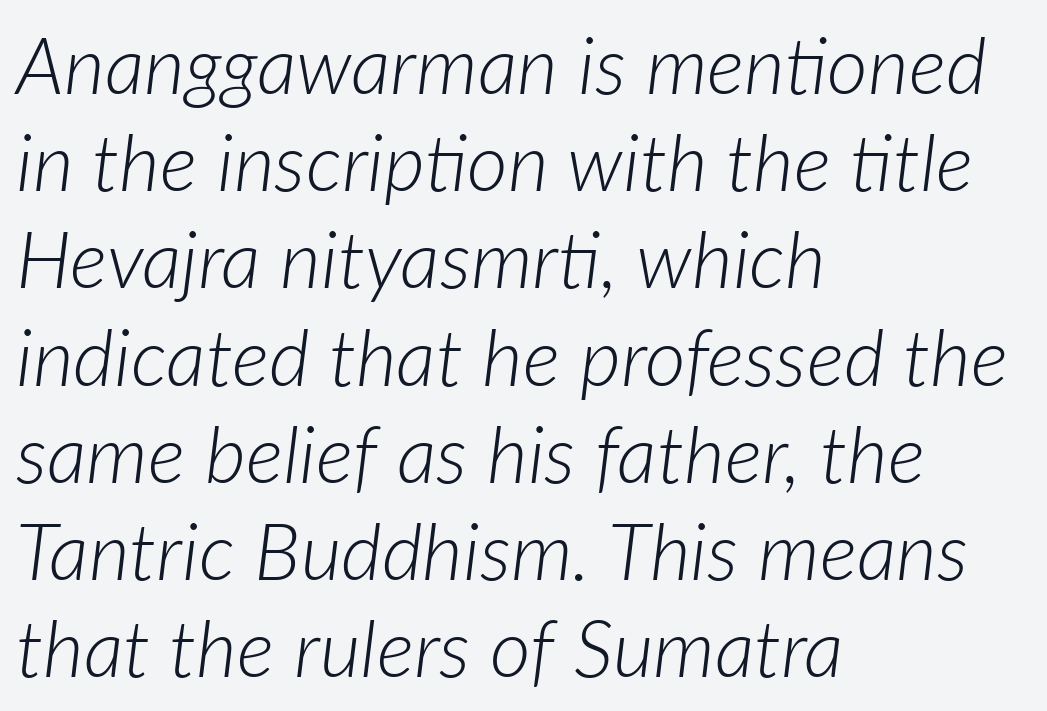
The image shows 79 px light type, italic (leaning right); set left-aligned, line spacing 1.23x, normal letter spacing, not underlined; low stroke contrast and a medium x-height.
